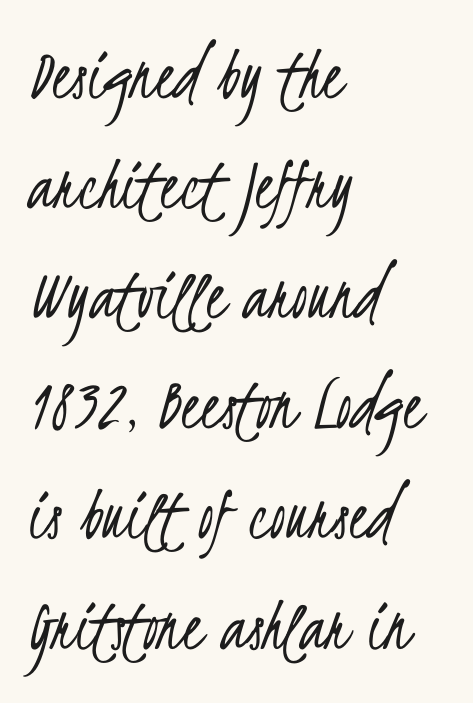
This sample uses a sans-serif face. Compared with a typical body face, this is equally light or lighter still. The letterforms sit shoulder to shoulder at normal distance. Descenders hang freely into open space. Each letter keeps its own natural width here, so spacing adapts to shape. Line beginnings align vertically; line endings do not.
